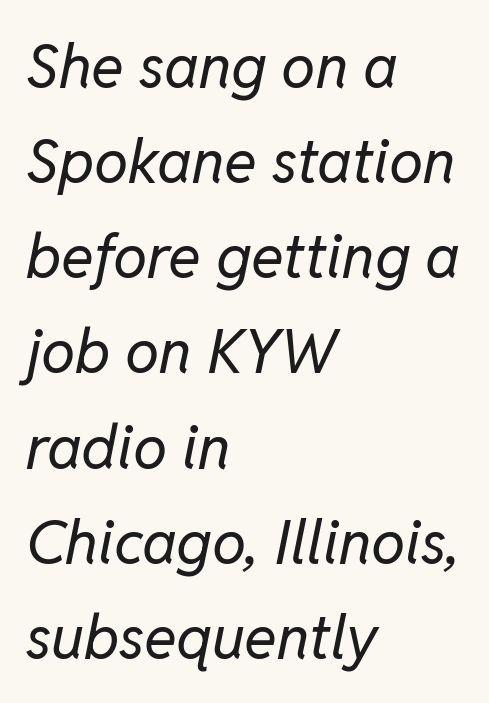
The image shows 61 px regular-weight type, italic (leaning right); set left-aligned, normal line spacing (1.56x), normal letter spacing, not underlined; low stroke contrast and a medium x-height.
